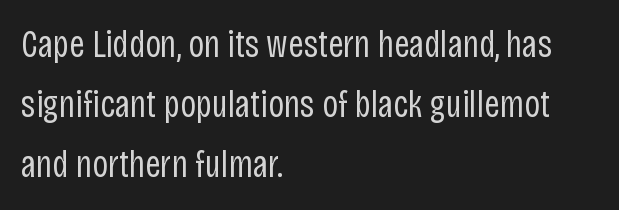
Q: Is the text bold? A: No.
Q: Is the text italic (slanted)? A: No, it is upright.
Q: Is the typeface a serif or a sans-serif typeface? A: Sans-serif.
Q: Is the text underlined? A: No.
Q: How is the paragraph aligned? A: Left-aligned.
Q: Is the spacing between letters normal or unusually wide? A: Normal.
Q: Is the spacing between lines tight, normal or loose? A: Normal.
Q: Width (condensed, normal, or wide)? A: Condensed.
Q: Stroke contrast? A: Low.
Q: x-height? A: Large.
Q: Monospaced? A: No.
